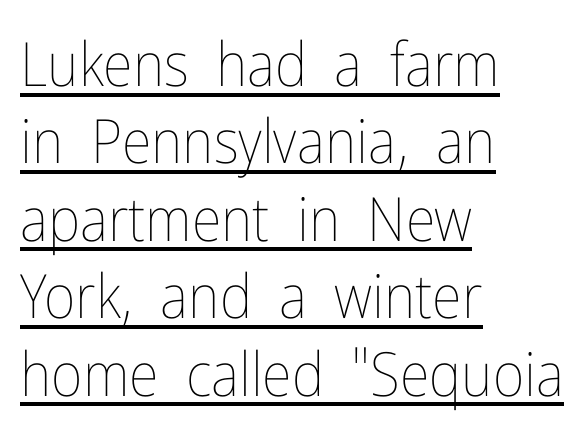
{"italic": "no", "bold": "no", "weight": "thin", "width": "condensed", "stroke_contrast": "low", "x_height": "medium", "monospaced": "no", "underline": "yes", "align": "left", "line_spacing": "normal", "line_spacing_ratio": 1.27, "letter_spacing": "normal", "letter_spacing_em": 0.0, "glyph_px": 61}
